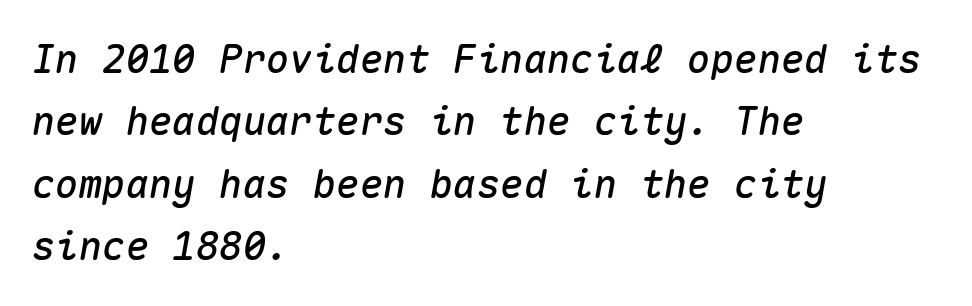
The image shows 39 px text type, italic (leaning right), monospaced; set left-aligned, normal line spacing (1.6x), normal letter spacing, not underlined; medium stroke contrast and a medium x-height.
